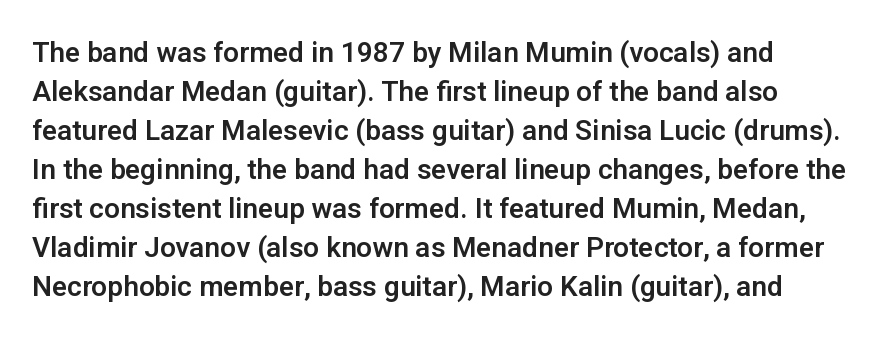
Glance below the letters and you will spot only blank space. Looks like regular typesetting: each glyph gets only the width it needs. Posture: straight, roman, zero tilt. Does the leading feel generous? No, just average.
